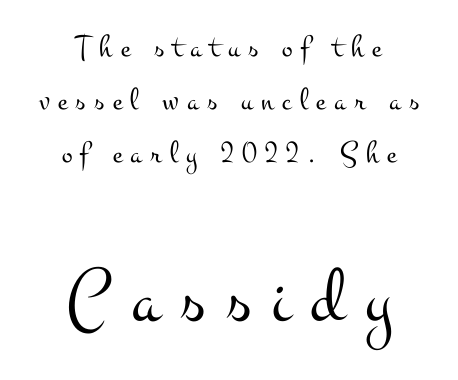
The image shows 79 px light, wide serif type; set centered, normal line spacing (1.65x), unusually wide letter spacing (+0.26 em), not underlined; the second (bottom) block is 2.47x larger; medium stroke contrast and a small x-height.
